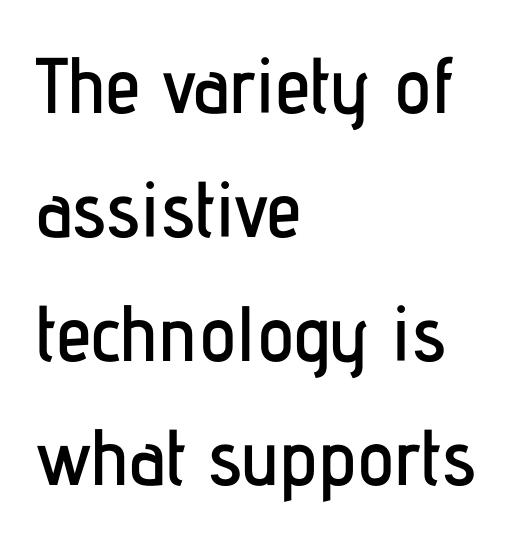
{"serif": "no", "italic": "no", "width": "condensed", "stroke_contrast": "low", "x_height": "medium", "monospaced": "no", "underline": "no", "align": "left", "line_spacing": "normal", "line_spacing_ratio": 1.57, "letter_spacing": "normal", "letter_spacing_em": 0.0, "glyph_px": 79}
